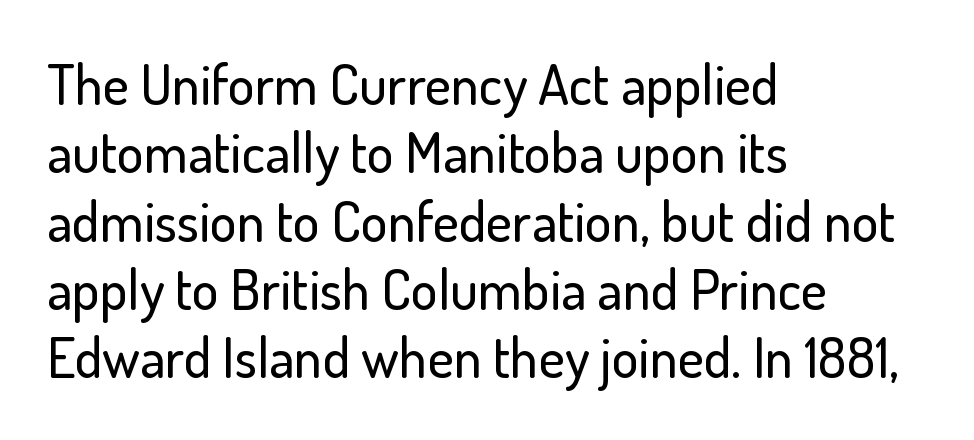
Q: Is the text italic (slanted)? A: No, it is upright.
Q: Is the typeface a serif or a sans-serif typeface? A: Sans-serif.
Q: Is the text underlined? A: No.
Q: How is the paragraph aligned? A: Left-aligned.
Q: Is the spacing between letters normal or unusually wide? A: Normal.
Q: Width (condensed, normal, or wide)? A: Normal.
Q: Stroke contrast? A: Low.
Q: x-height? A: Small.
Q: Monospaced? A: No.
